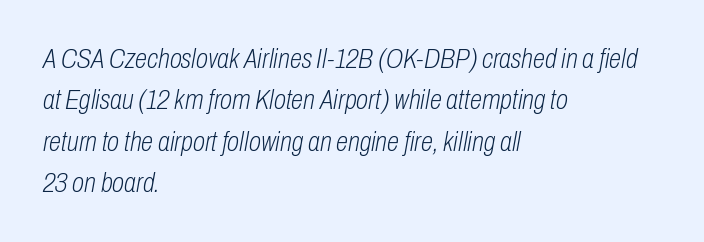
Q: Is the text bold? A: No.
Q: Is the text italic (slanted)? A: Yes, it leans right by about 10 degrees.
Q: Is the text underlined? A: No.
Q: How is the paragraph aligned? A: Left-aligned.
Q: Is the spacing between letters normal or unusually wide? A: Normal.
Q: Is the spacing between lines tight, normal or loose? A: Normal.
Q: Width (condensed, normal, or wide)? A: Condensed.
Q: Stroke contrast? A: Low.
Q: x-height? A: Medium.
Q: Monospaced? A: No.
